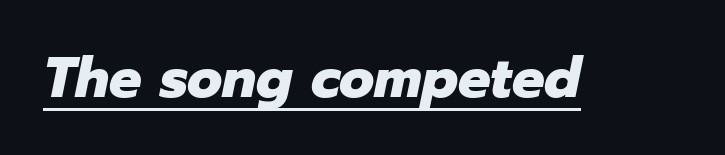
{"italic": "yes", "lean": "right", "slant_degrees": 12, "bold": "yes", "weight": "heavy", "width": "normal", "stroke_contrast": "low", "x_height": "medium", "monospaced": "no", "underline": "yes", "letter_spacing": "normal", "letter_spacing_em": 0.0, "glyph_px": 57}
